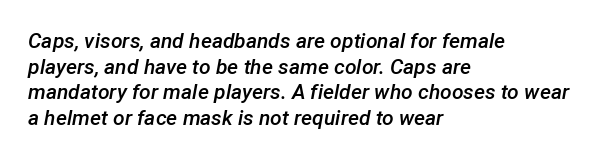
The image shows 21 px text type, italic (leaning right); set left-aligned, line spacing 1.22x, normal letter spacing, not underlined.
